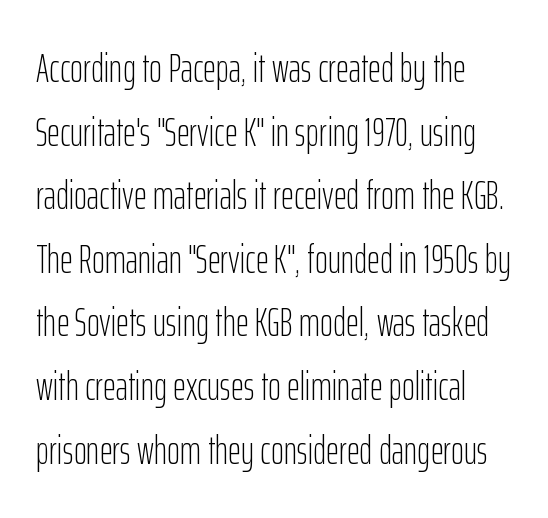
The image shows 40 px light, condensed sans-serif type, upright; set normal line spacing (1.59x), normal letter spacing, not underlined; low stroke contrast and a medium x-height.
